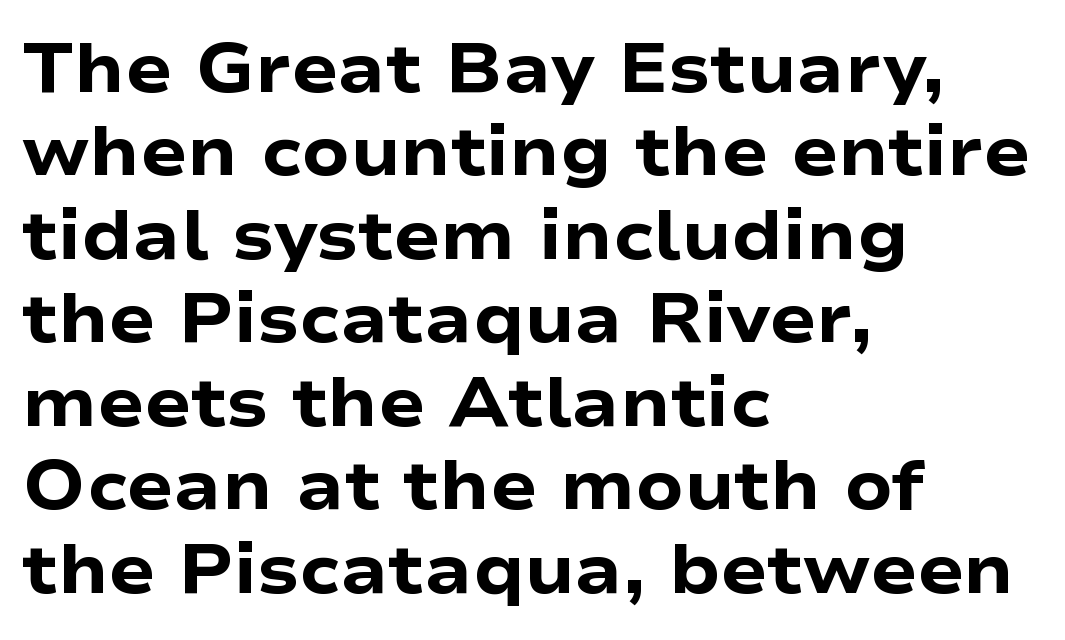
Q: Is the text bold? A: Yes.
Q: Is the text italic (slanted)? A: No, it is upright.
Q: Is the typeface a serif or a sans-serif typeface? A: Sans-serif.
Q: Is the text underlined? A: No.
Q: How is the paragraph aligned? A: Left-aligned.
Q: Is the spacing between letters normal or unusually wide? A: Normal.
Q: Width (condensed, normal, or wide)? A: Wide.
Q: Stroke contrast? A: Low.
Q: x-height? A: Medium.
Q: Monospaced? A: No.
